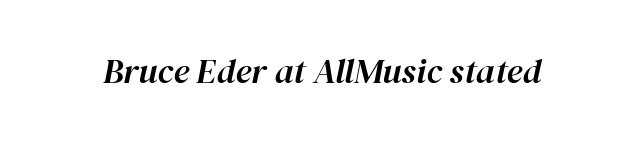
The image shows 35 px text type, italic (leaning right); set normal letter spacing, not underlined; high stroke contrast and a medium x-height.
